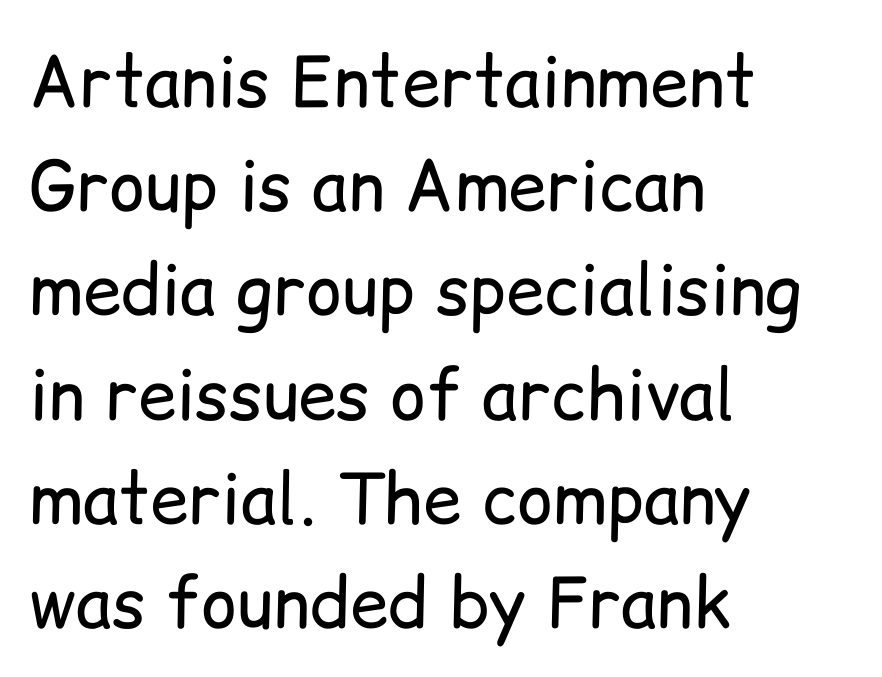
Q: Is the text bold? A: No.
Q: Is the text italic (slanted)? A: No, it is upright.
Q: Is the typeface a serif or a sans-serif typeface? A: Sans-serif.
Q: Is the text underlined? A: No.
Q: How is the paragraph aligned? A: Left-aligned.
Q: Is the spacing between letters normal or unusually wide? A: Normal.
Q: Is the spacing between lines tight, normal or loose? A: Normal.
Q: Width (condensed, normal, or wide)? A: Normal.
Q: Stroke contrast? A: Low.
Q: x-height? A: Medium.
Q: Monospaced? A: No.
